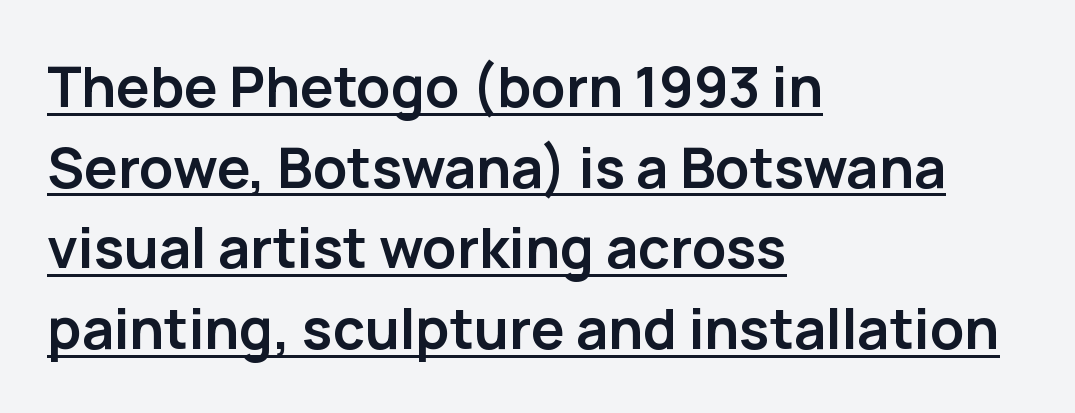
The image shows 56 px semibold sans-serif type, upright; set left-aligned, normal line spacing (1.44x), normal letter spacing, underlined; low stroke contrast and a medium x-height.
